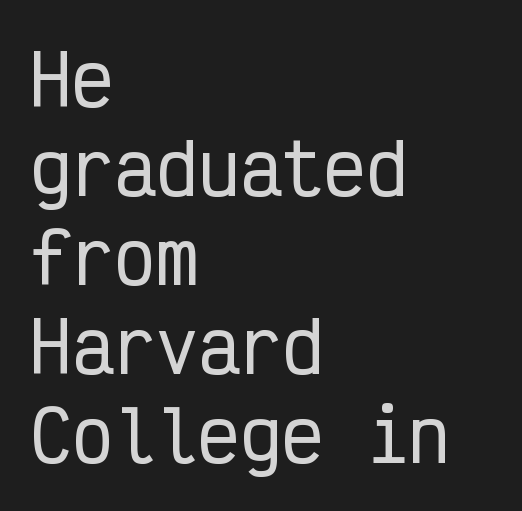
The image shows 70 px condensed sans-serif type, upright, monospaced; set left-aligned, normal line spacing (1.27x), normal letter spacing, not underlined; low stroke contrast and a medium x-height.
